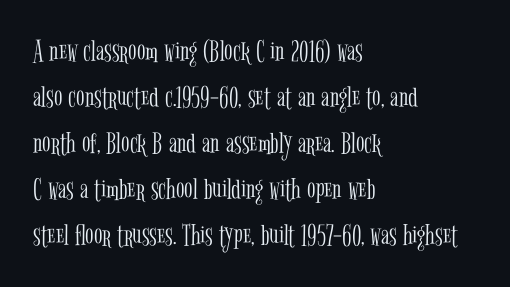
The zone under the glyphs is completely vacant. This sample has the flowing, uneven cadence of proportional lettering. Left-aligned paragraph, ragged on the right. Check where the strokes stop: tiny serifs finish them off.
